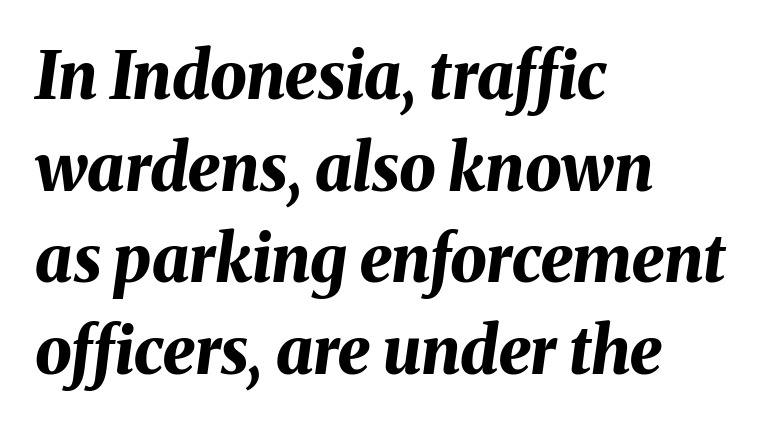
Q: Is the text bold? A: Yes.
Q: Is the text italic (slanted)? A: Yes, it leans right by about 8 degrees.
Q: Is the text underlined? A: No.
Q: How is the paragraph aligned? A: Left-aligned.
Q: Is the spacing between letters normal or unusually wide? A: Normal.
Q: Is the spacing between lines tight, normal or loose? A: Normal.
Q: Width (condensed, normal, or wide)? A: Normal.
Q: Stroke contrast? A: Medium.
Q: x-height? A: Medium.
Q: Monospaced? A: No.
